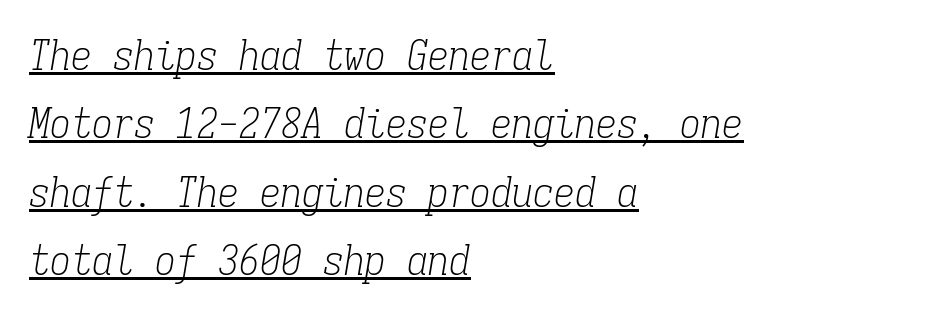
The image shows 42 px light, condensed serif type, italic (leaning right), monospaced; set left-aligned, normal line spacing (1.63x), normal letter spacing, underlined; low stroke contrast and a medium x-height.
